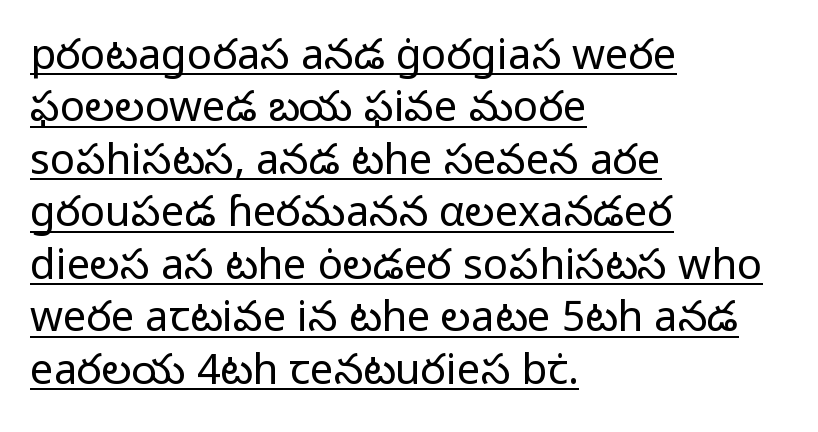
Q: Is the text bold? A: No.
Q: Is the text italic (slanted)? A: No, it is upright.
Q: Is the typeface a serif or a sans-serif typeface? A: Sans-serif.
Q: Is the text underlined? A: Yes.
Q: How is the paragraph aligned? A: Left-aligned.
Q: Is the spacing between letters normal or unusually wide? A: Normal.
Q: Is the spacing between lines tight, normal or loose? A: Normal.
Q: Width (condensed, normal, or wide)? A: Normal.
Q: Stroke contrast? A: Low.
Q: x-height? A: Medium.
Q: Monospaced? A: No.
